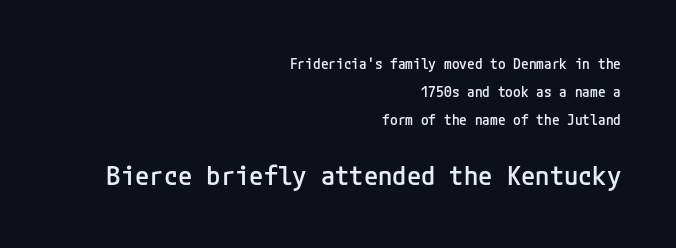
Q: Is the text bold? A: Semi-bold.
Q: Is the text italic (slanted)? A: No, it is upright.
Q: Is the text underlined? A: No.
Q: How is the paragraph aligned? A: Right-aligned.
Q: Is the spacing between letters normal or unusually wide? A: Normal.
Q: Is the spacing between lines tight, normal or loose? A: Loose.
Q: Which block of text is set in a larger size, the first (top) or the second (bottom)? A: The second (bottom) one.
